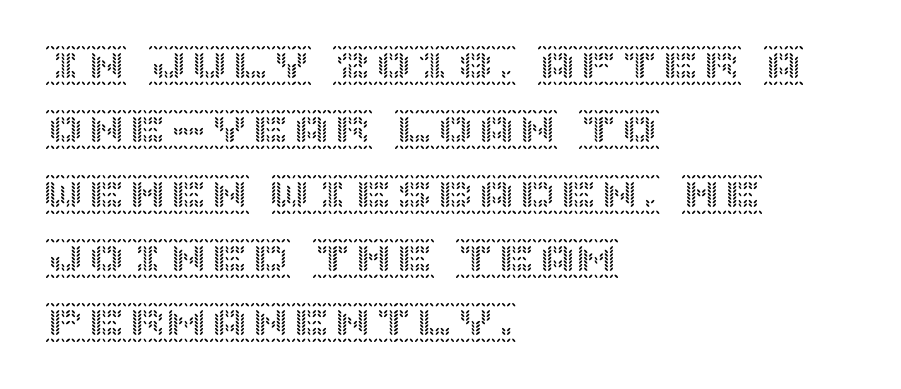
Q: Is the text italic (slanted)? A: No, it is upright.
Q: Is the text underlined? A: No.
Q: How is the paragraph aligned? A: Left-aligned.
Q: Is the spacing between letters normal or unusually wide? A: Normal.
Q: Is the spacing between lines tight, normal or loose? A: Normal.
Q: Width (condensed, normal, or wide)? A: Normal.
Q: x-height? A: Large.
